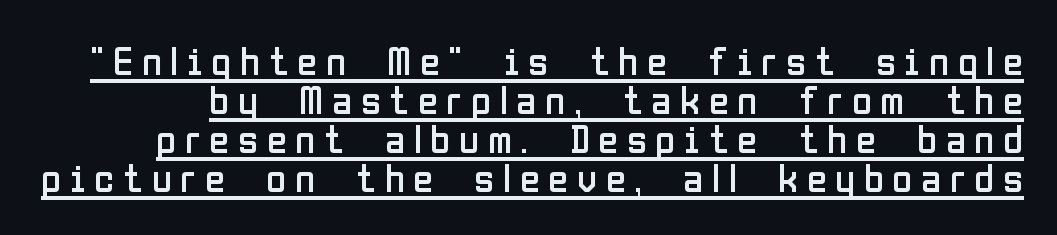
Looks like regular typesetting: each glyph gets only the width it needs. The type sits square on the baseline with zero lean. Look at the tracking — it's clearly loosened, letters drifting apart. The letters carry no serifs — their stems end cleanly without finishing strokes. A typographer would call this underscored text.
